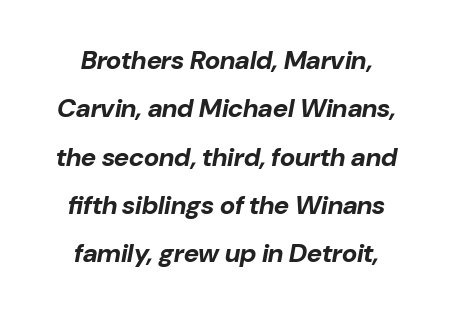
The image shows 26 px bold type, italic (leaning right); set centered, line spacing 1.86x, normal letter spacing, not underlined.
